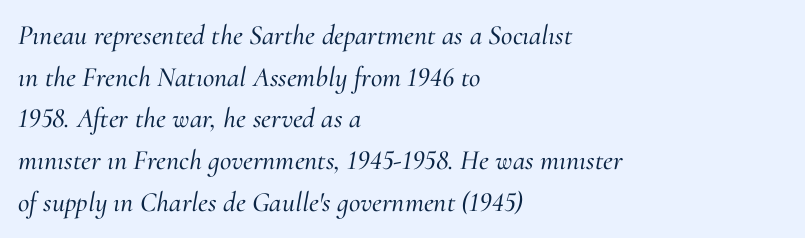
The image shows 28 px serif type, italic (leaning right); set left-aligned, normal line spacing (1.49x), normal letter spacing, not underlined; medium stroke contrast and a small x-height.
